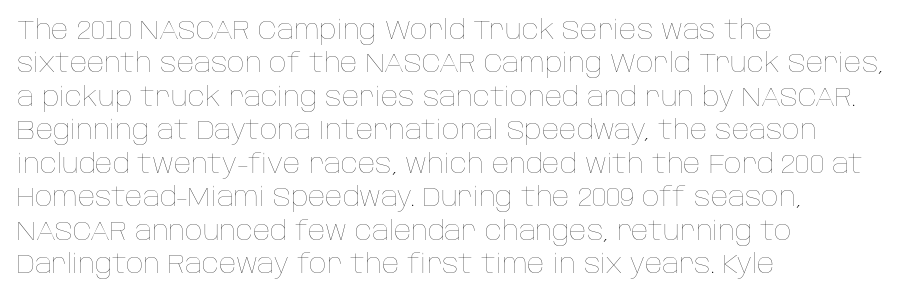
No letter is thick-stroked: the sample isn't bold. This rendering leaves character spacing at its baseline value. A bare baseline throughout the passage. Line beginnings align vertically; line endings do not. This sample uses an upright cut, with every glyph sitting square on the baseline.
